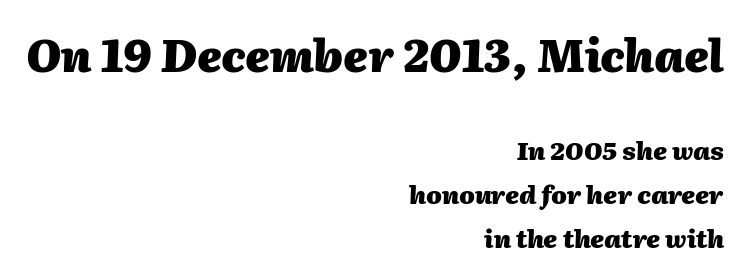
{"italic": "yes", "lean": "right", "slant_degrees": 2, "bold": "yes", "weight": "heavy", "width": "normal", "stroke_contrast": "medium", "x_height": "medium", "monospaced": "no", "underline": "no", "align": "right", "line_spacing_ratio": 1.75, "letter_spacing": "normal", "letter_spacing_em": 0.0, "larger_block": "first", "size_ratio": 1.76, "glyph_px": 44}
